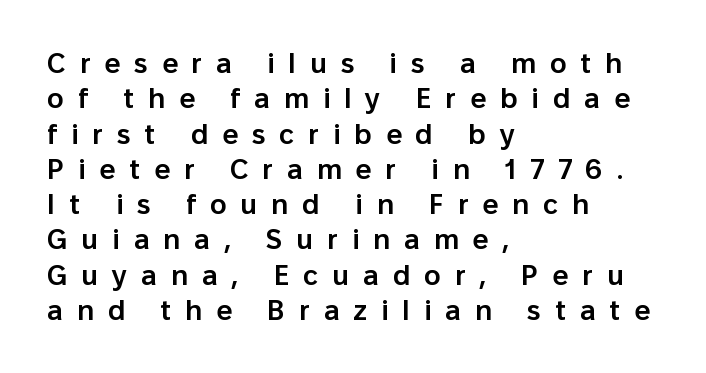
{"serif": "no", "italic": "no", "bold": "semi", "weight": "semibold", "width": "normal", "stroke_contrast": "low", "x_height": "medium", "monospaced": "no", "underline": "no", "align": "left", "line_spacing": "normal", "line_spacing_ratio": 1.26, "letter_spacing": "wide", "letter_spacing_em": 0.5, "glyph_px": 28}
